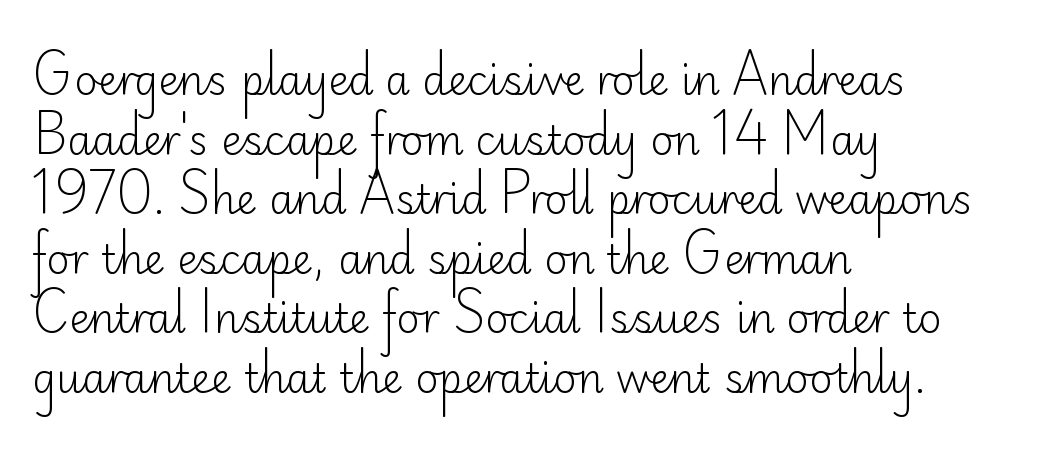
Q: Is the text bold? A: No.
Q: Is the text italic (slanted)? A: No, it is upright.
Q: Is the typeface a serif or a sans-serif typeface? A: Sans-serif.
Q: Is the text underlined? A: No.
Q: How is the paragraph aligned? A: Left-aligned.
Q: Is the spacing between letters normal or unusually wide? A: Normal.
Q: Is the spacing between lines tight, normal or loose? A: Normal.
Q: Width (condensed, normal, or wide)? A: Normal.
Q: Stroke contrast? A: Low.
Q: x-height? A: Small.
Q: Monospaced? A: No.
